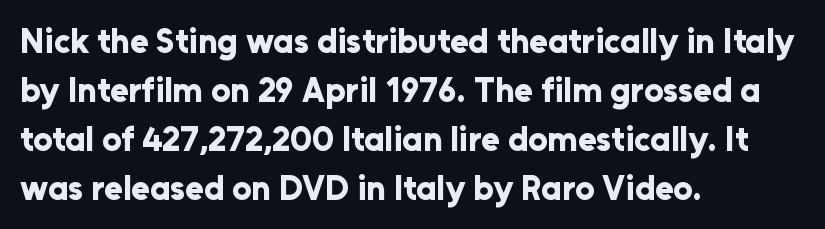
The image shows 34 px bold sans-serif type, upright; set left-aligned, normal line spacing (1.44x), normal letter spacing, not underlined; low stroke contrast and a medium x-height.
